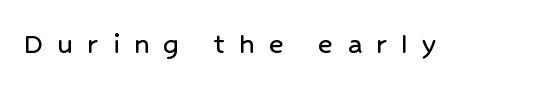
The image shows 31 px sans-serif type, upright; set unusually wide letter spacing (+0.46 em), not underlined; low stroke contrast and a medium x-height.
